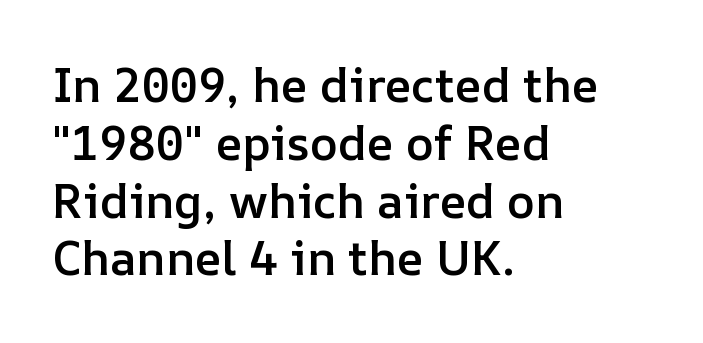
Proportional: the letters do not fall into vertical columns. The type is set solid horizontally, with unmodified tracking. The paragraph has a hard left edge and a soft right edge. No italicization has been applied; the sample stays upright.
